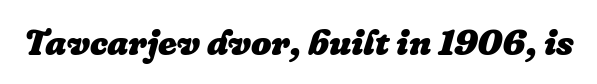
The image shows 36 px heavy type, italic (leaning right); set normal letter spacing, not underlined; low stroke contrast and a medium x-height.
